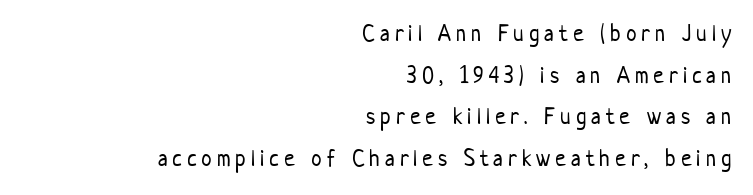
Q: Is the text bold? A: No.
Q: Is the text italic (slanted)? A: No, it is upright.
Q: Is the text underlined? A: No.
Q: How is the paragraph aligned? A: Right-aligned.
Q: Is the spacing between letters normal or unusually wide? A: Unusually wide.
